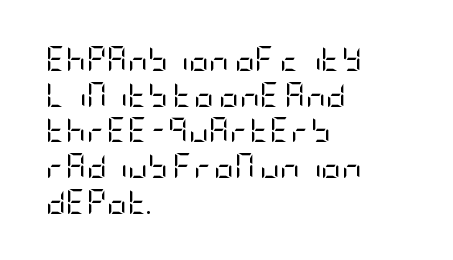
The image shows 25 px text type, upright; set left-aligned, normal line spacing (1.43x), normal letter spacing, not underlined.
